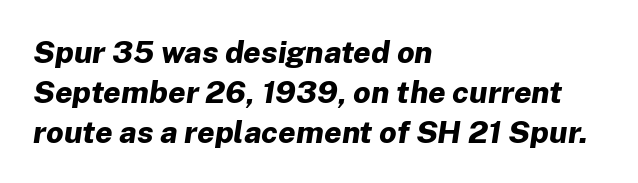
The designer left line spacing at the default. This is oblique type, the kind used for emphasis or titles. Character widths vary here, with narrow letters taking less room than wide ones. The foot of each line stays bare and open.
